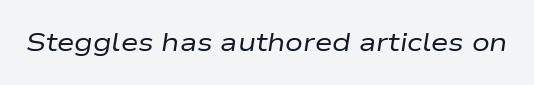
The image shows 25 px text type, italic (leaning right); set normal letter spacing, not underlined.
